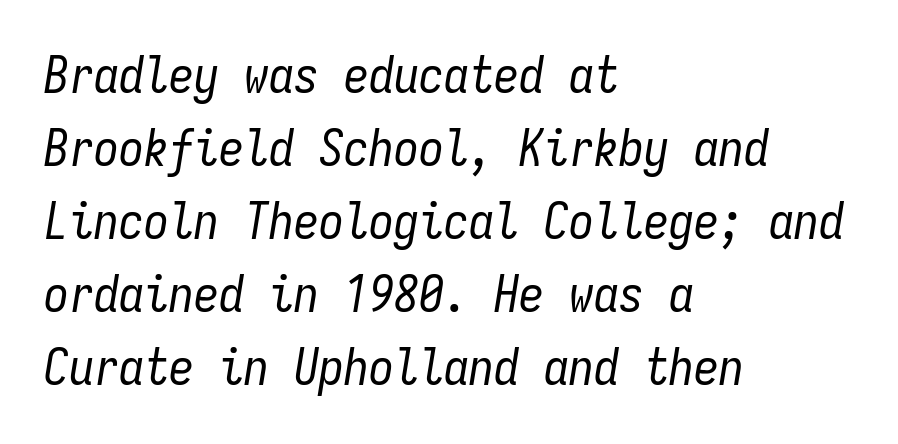
{"italic": "yes", "lean": "right", "slant_degrees": 9, "bold": "no", "weight": "regular", "width": "condensed", "stroke_contrast": "low", "x_height": "medium", "monospaced": "yes", "underline": "no", "align": "left", "line_spacing": "normal", "line_spacing_ratio": 1.46, "letter_spacing": "normal", "letter_spacing_em": 0.0, "glyph_px": 50}
